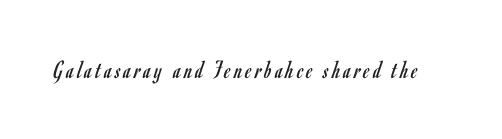
{"bold": "no", "underline": "no", "glyph_px": 26}
